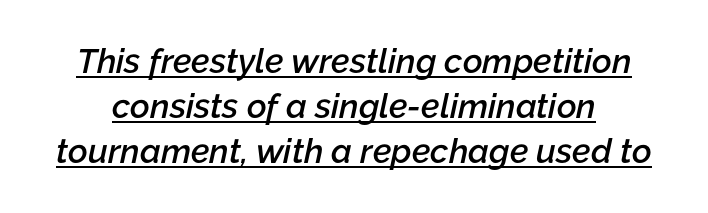
Regular leading. These lines are rendered in a variable-pitch font. Each line of the rendering has a horizontal stroke beneath the glyphs. Emphasis by weight is partial: semibold. There is no visible air inserted between adjacent glyphs. Style check: oblique.
